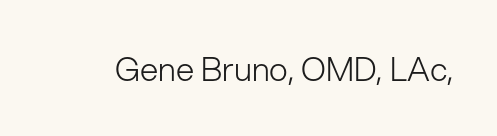
The image shows 33 px light sans-serif type, upright; set normal letter spacing, not underlined; low stroke contrast and a medium x-height.
